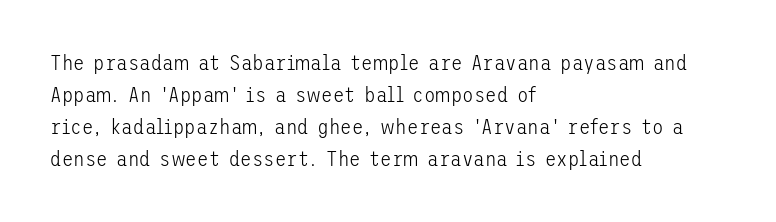
Q: Is the text bold? A: No.
Q: Is the text italic (slanted)? A: No, it is upright.
Q: Is the text underlined? A: No.
Q: How is the paragraph aligned? A: Left-aligned.
Q: Is the spacing between letters normal or unusually wide? A: Normal.
Q: Is the spacing between lines tight, normal or loose? A: Normal.
